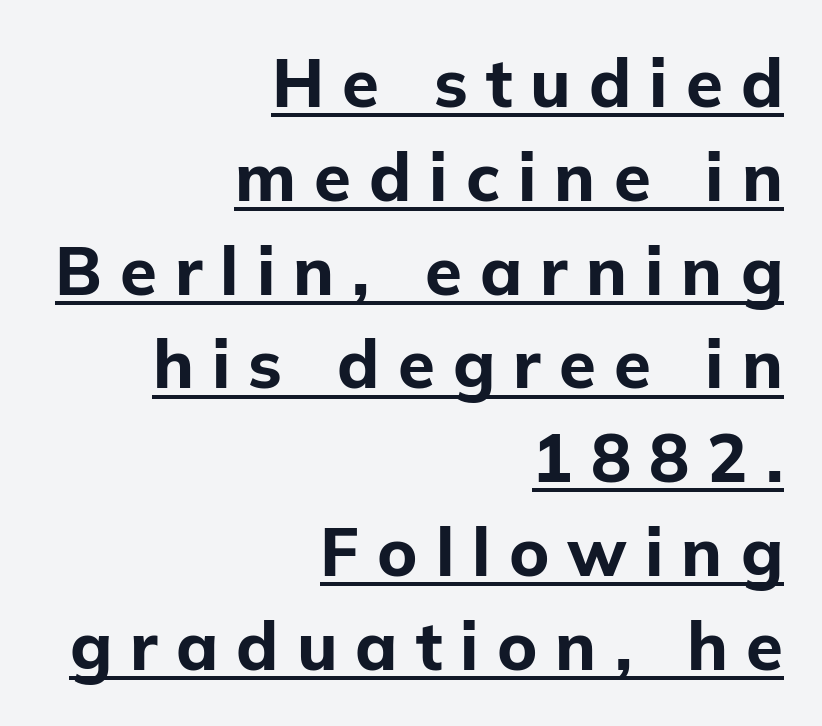
Q: Is the text bold? A: Yes.
Q: Is the text italic (slanted)? A: No, it is upright.
Q: Is the typeface a serif or a sans-serif typeface? A: Sans-serif.
Q: Is the text underlined? A: Yes.
Q: How is the paragraph aligned? A: Right-aligned.
Q: Is the spacing between letters normal or unusually wide? A: Unusually wide.
Q: Is the spacing between lines tight, normal or loose? A: Normal.
Q: Width (condensed, normal, or wide)? A: Normal.
Q: Stroke contrast? A: Low.
Q: x-height? A: Medium.
Q: Monospaced? A: No.
